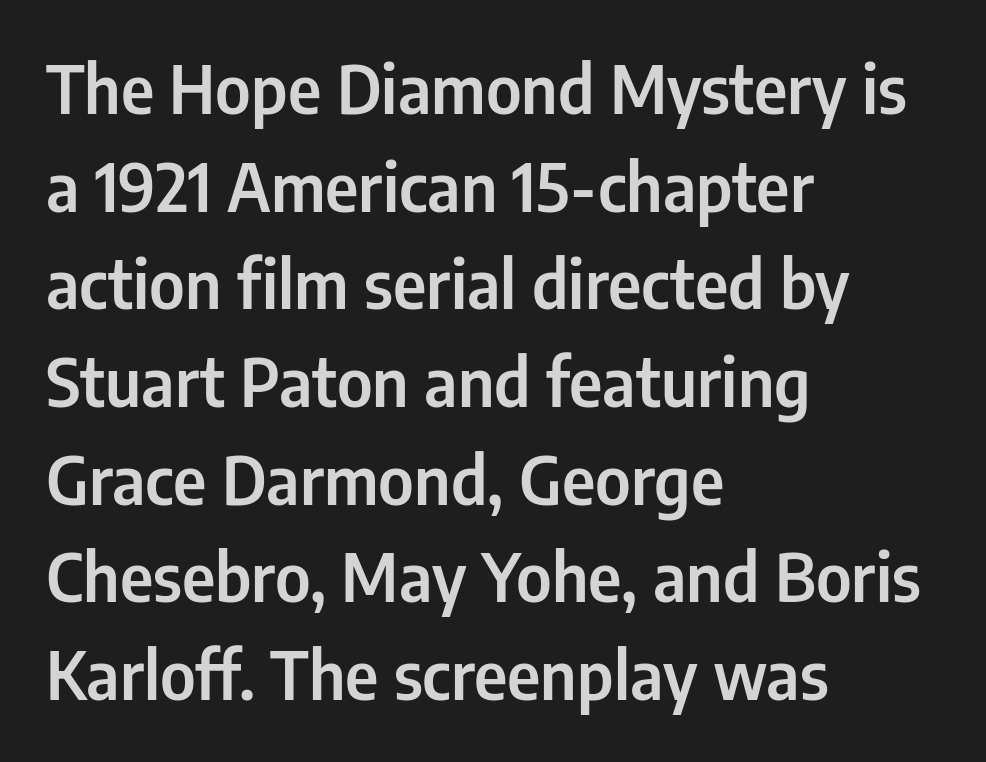
{"serif": "no", "italic": "no", "width": "condensed", "stroke_contrast": "low", "x_height": "medium", "monospaced": "no", "underline": "no", "align": "left", "line_spacing": "normal", "line_spacing_ratio": 1.48, "letter_spacing": "normal", "letter_spacing_em": 0.0, "glyph_px": 66}
